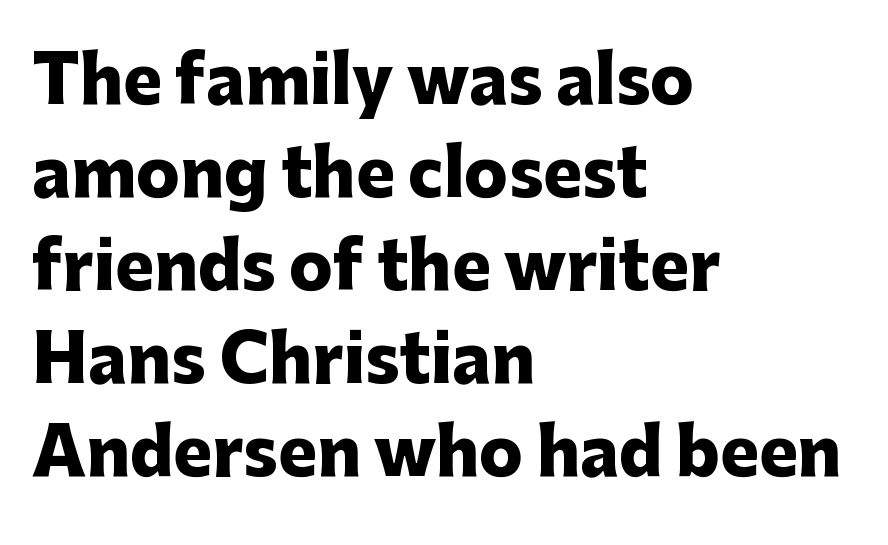
The letters stand upright; this is a roman face. The space beneath each line is pristine and unruled. Note the varied advance widths — an 'i' is clearly narrower than an 'm'. Default kerning and tracking; the words read as compact shapes. Heft: maximum for text — a bold.
